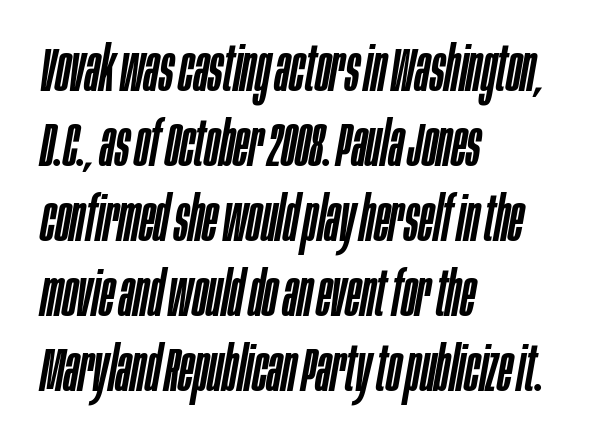
Short and long lines alike share a common starting point at left. Each letter keeps its own natural width here, so spacing adapts to shape. There's an unmistakable incline to the writing here. There is no visible air inserted between adjacent glyphs. Letters rest on an invisible, unmarked baseline.
